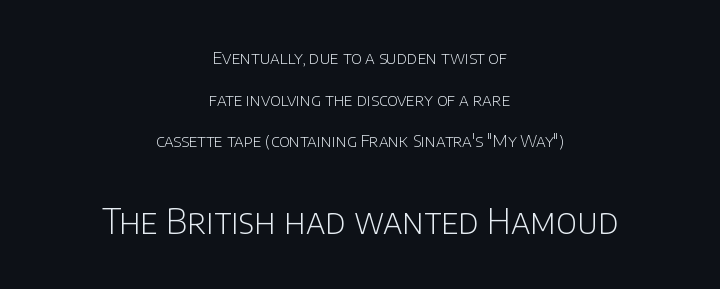
The image shows 34 px light sans-serif type, upright; set centered, loose line spacing (2.45x), normal letter spacing, not underlined; the second (bottom) block is 2.0x larger; low stroke contrast and a large x-height.
